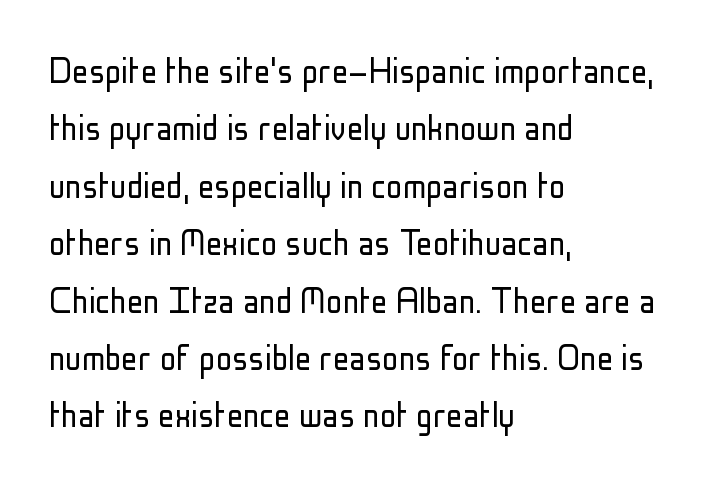
{"serif": "no", "italic": "no", "bold": "no", "weight": "light", "width": "condensed", "stroke_contrast": "low", "x_height": "medium", "monospaced": "no", "underline": "no", "align": "left", "line_spacing": "normal", "line_spacing_ratio": 1.4, "letter_spacing": "normal", "letter_spacing_em": 0.0, "glyph_px": 41}
